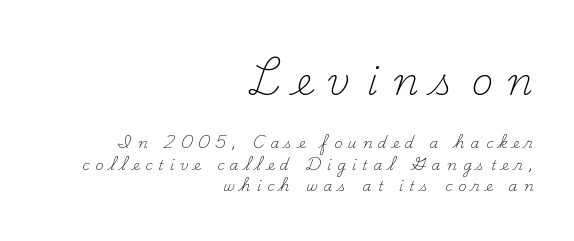
Q: Is the text bold? A: No.
Q: Is the text italic (slanted)? A: Yes.
Q: Is the text underlined? A: No.
Q: How is the paragraph aligned? A: Right-aligned.
Q: Is the spacing between letters normal or unusually wide? A: Unusually wide.
Q: Is the spacing between lines tight, normal or loose? A: Normal.
Q: Which block of text is set in a larger size, the first (top) or the second (bottom)? A: The first (top) one.
Q: Width (condensed, normal, or wide)? A: Normal.
Q: Stroke contrast? A: Medium.
Q: x-height? A: Small.
Q: Monospaced? A: No.
